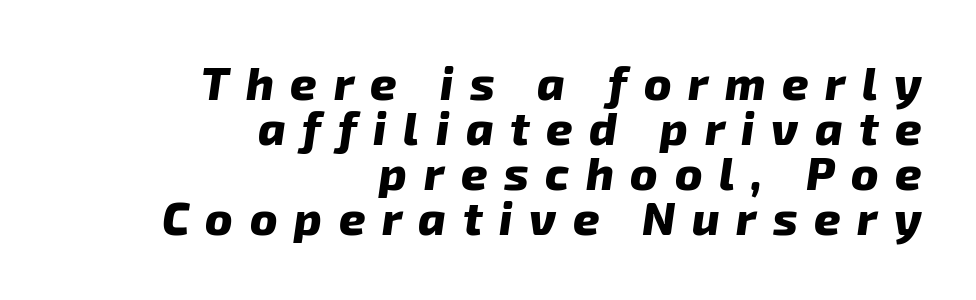
Q: Is the text bold? A: Yes.
Q: Is the text italic (slanted)? A: Yes, it leans right by about 8 degrees.
Q: Is the text underlined? A: No.
Q: How is the paragraph aligned? A: Right-aligned.
Q: Is the spacing between letters normal or unusually wide? A: Unusually wide.
Q: Is the spacing between lines tight, normal or loose? A: Tight.
Q: Width (condensed, normal, or wide)? A: Normal.
Q: Stroke contrast? A: Low.
Q: x-height? A: Medium.
Q: Monospaced? A: No.
